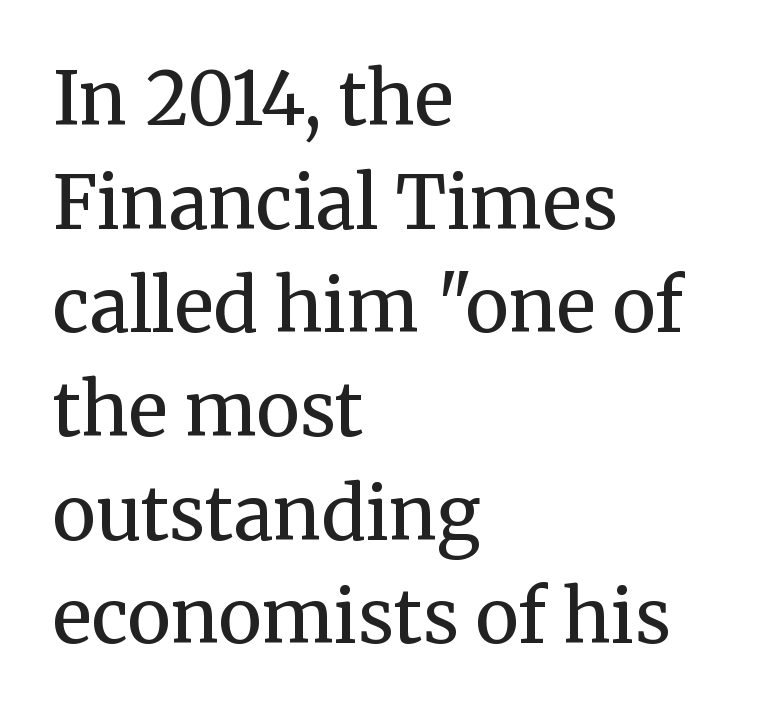
{"serif": "yes", "italic": "no", "bold": "no", "weight": "regular", "width": "normal", "stroke_contrast": "medium", "x_height": "medium", "monospaced": "no", "underline": "no", "align": "left", "line_spacing": "normal", "line_spacing_ratio": 1.42, "letter_spacing": "normal", "letter_spacing_em": 0.0, "glyph_px": 73}
